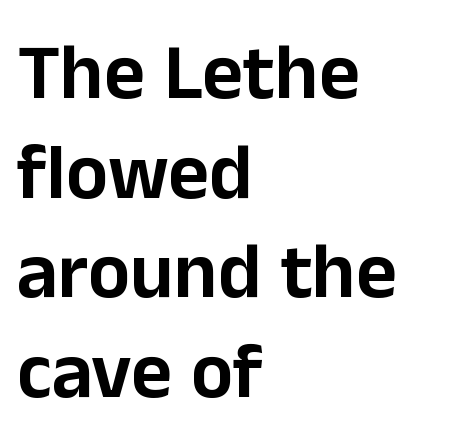
Tall strokes in this sample are plumb rather than angled. This sample keeps an unexceptional amount of space between lines. Lines of text with bare space underneath. Each letter's strokes conclude bluntly, with no projecting serifs.
